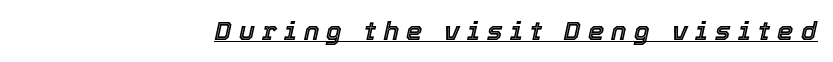
The image shows 26 px text type, italic (leaning right); set unusually wide letter spacing (+0.28 em), underlined.
